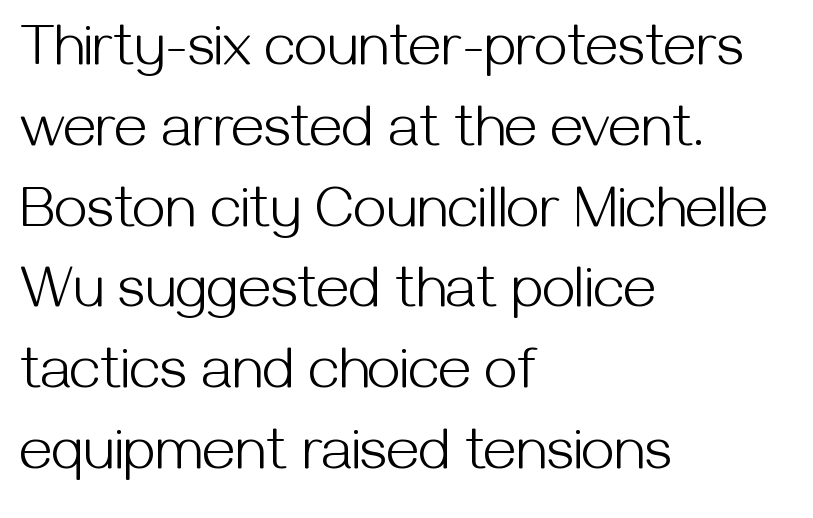
Q: Is the text bold? A: No.
Q: Is the text italic (slanted)? A: No, it is upright.
Q: Is the typeface a serif or a sans-serif typeface? A: Sans-serif.
Q: Is the text underlined? A: No.
Q: How is the paragraph aligned? A: Left-aligned.
Q: Is the spacing between letters normal or unusually wide? A: Normal.
Q: Is the spacing between lines tight, normal or loose? A: Normal.
Q: Width (condensed, normal, or wide)? A: Normal.
Q: Stroke contrast? A: Medium.
Q: x-height? A: Medium.
Q: Monospaced? A: No.
